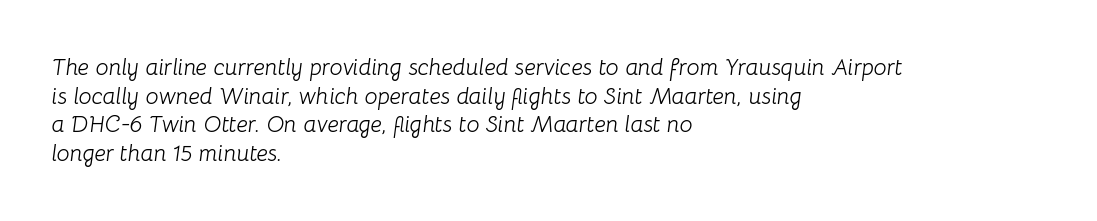
A quiet, ordinary-to-light weight characterises the typeface. Vertical spacing — default. The string is rendered with underlining switched off. The horizontal fit of the characters is conventional and even. Visually the block forms a straight wall on the left and a jagged coastline on the right. The rendering applies a slant to the glyphs.
